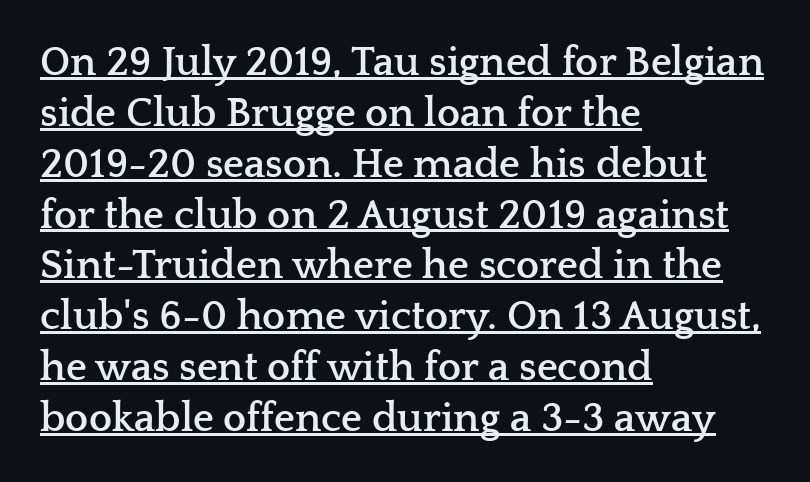
{"serif": "yes", "italic": "no", "bold": "yes", "weight": "semibold", "width": "wide", "stroke_contrast": "low", "x_height": "medium", "monospaced": "no", "underline": "yes", "align": "left", "line_spacing_ratio": 1.24, "letter_spacing": "normal", "letter_spacing_em": 0.0, "glyph_px": 41}
